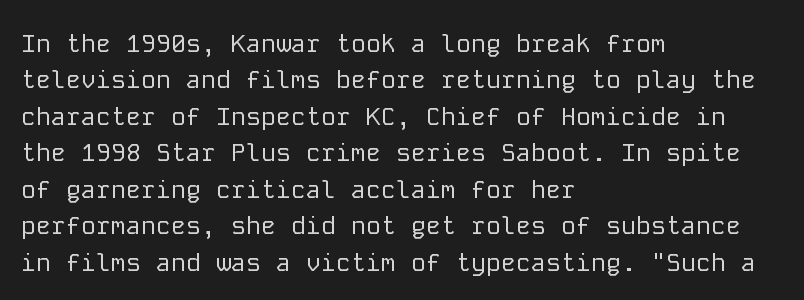
The image shows 25 px text type, upright; set left-aligned, normal line spacing (1.46x), normal letter spacing, not underlined.
